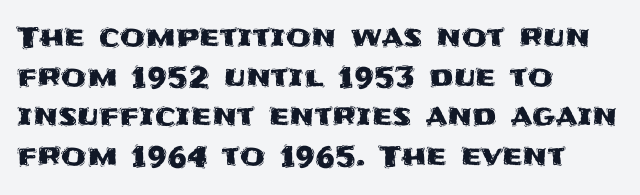
The image shows 29 px sans-serif type, upright; set left-aligned, normal line spacing (1.37x), normal letter spacing, not underlined; medium stroke contrast and a large x-height.
